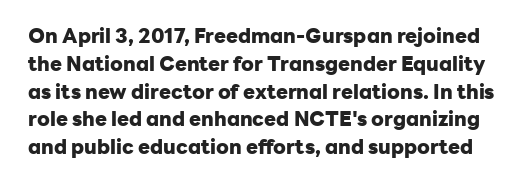
{"italic": "no", "bold": "yes", "underline": "no", "line_spacing": "normal", "line_spacing_ratio": 1.39, "letter_spacing": "normal", "letter_spacing_em": 0.0, "glyph_px": 20}
